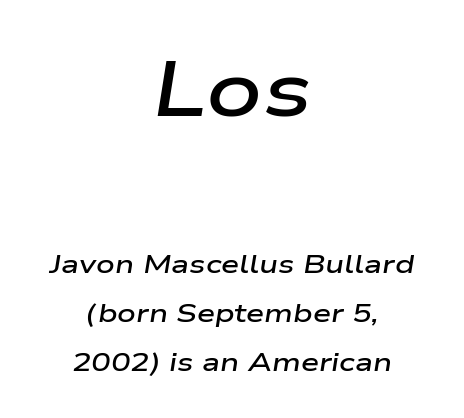
{"italic": "yes", "lean": "right", "slant_degrees": 9, "bold": "semi", "weight": "semibold", "width": "wide", "stroke_contrast": "low", "x_height": "medium", "monospaced": "no", "underline": "no", "align": "center", "line_spacing_ratio": 1.88, "letter_spacing": "normal", "letter_spacing_em": 0.0, "larger_block": "first", "size_ratio": 3.0, "glyph_px": 78}
